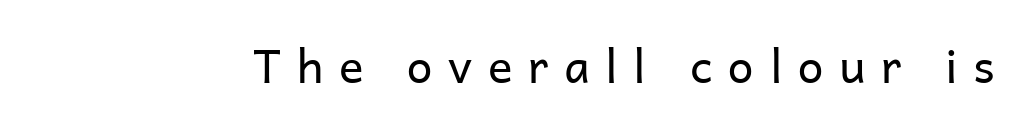
Q: Is the text bold? A: No.
Q: Is the text italic (slanted)? A: No, it is upright.
Q: Is the typeface a serif or a sans-serif typeface? A: Sans-serif.
Q: Is the text underlined? A: No.
Q: Is the spacing between letters normal or unusually wide? A: Unusually wide.
Q: Width (condensed, normal, or wide)? A: Normal.
Q: Stroke contrast? A: Low.
Q: x-height? A: Medium.
Q: Monospaced? A: No.
